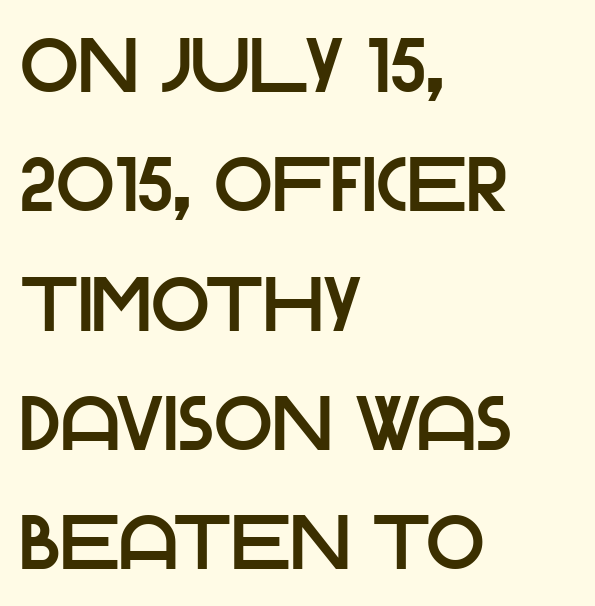
Q: Is the text italic (slanted)? A: No, it is upright.
Q: Is the typeface a serif or a sans-serif typeface? A: Sans-serif.
Q: Is the text underlined? A: No.
Q: How is the paragraph aligned? A: Left-aligned.
Q: Is the spacing between letters normal or unusually wide? A: Normal.
Q: Is the spacing between lines tight, normal or loose? A: Normal.
Q: Width (condensed, normal, or wide)? A: Normal.
Q: Stroke contrast? A: Low.
Q: x-height? A: Large.
Q: Monospaced? A: No.
